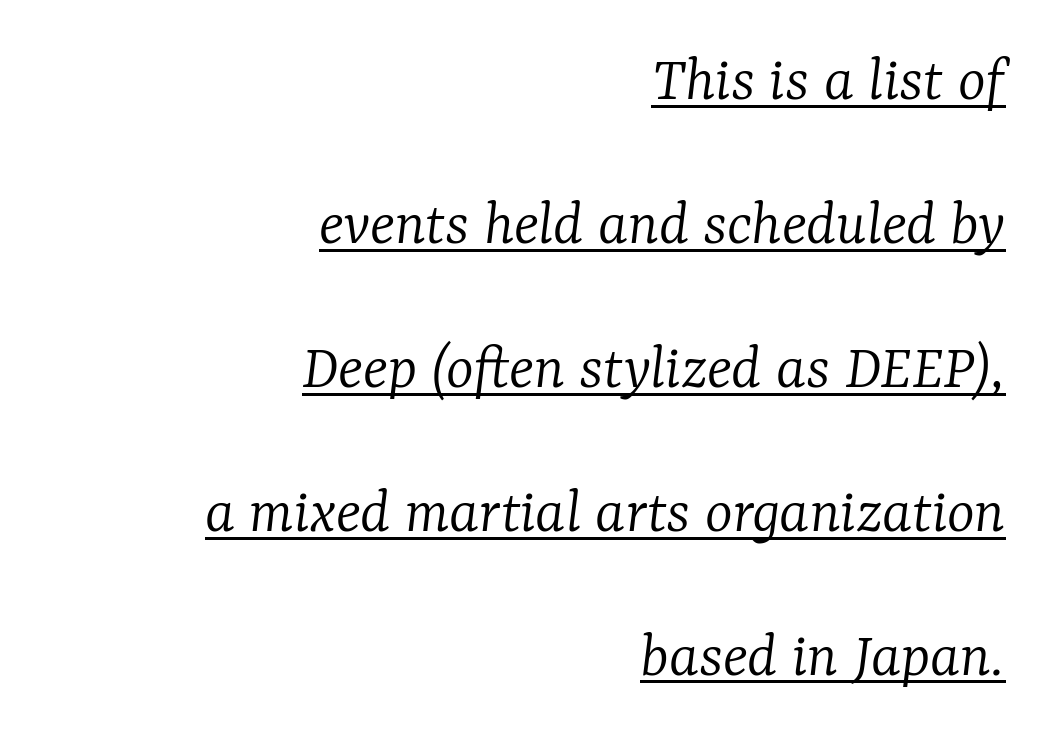
Q: Is the text bold? A: No.
Q: Is the text italic (slanted)? A: Yes, it leans right by about 7 degrees.
Q: Is the typeface a serif or a sans-serif typeface? A: Serif.
Q: Is the text underlined? A: Yes.
Q: How is the paragraph aligned? A: Right-aligned.
Q: Is the spacing between letters normal or unusually wide? A: Normal.
Q: Is the spacing between lines tight, normal or loose? A: Loose.
Q: Width (condensed, normal, or wide)? A: Normal.
Q: Stroke contrast? A: Low.
Q: x-height? A: Medium.
Q: Monospaced? A: No.
